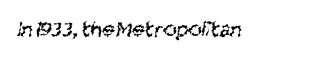
Q: Is the text bold? A: No.
Q: Is the text underlined? A: No.
Q: Is the spacing between letters normal or unusually wide? A: Normal.
